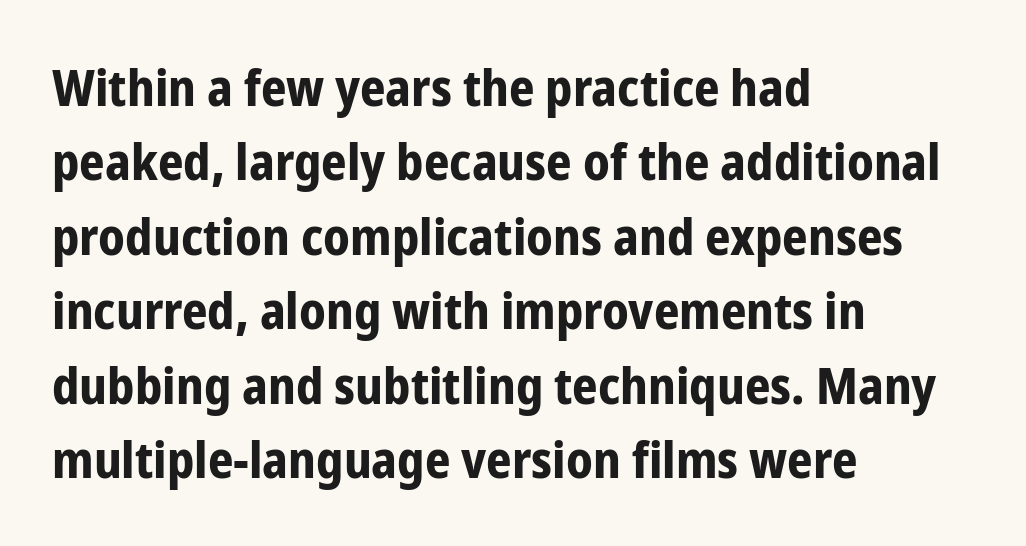
The image shows 50 px bold, condensed sans-serif type, upright; set left-aligned, normal line spacing (1.49x), normal letter spacing, not underlined; low stroke contrast and a medium x-height.
